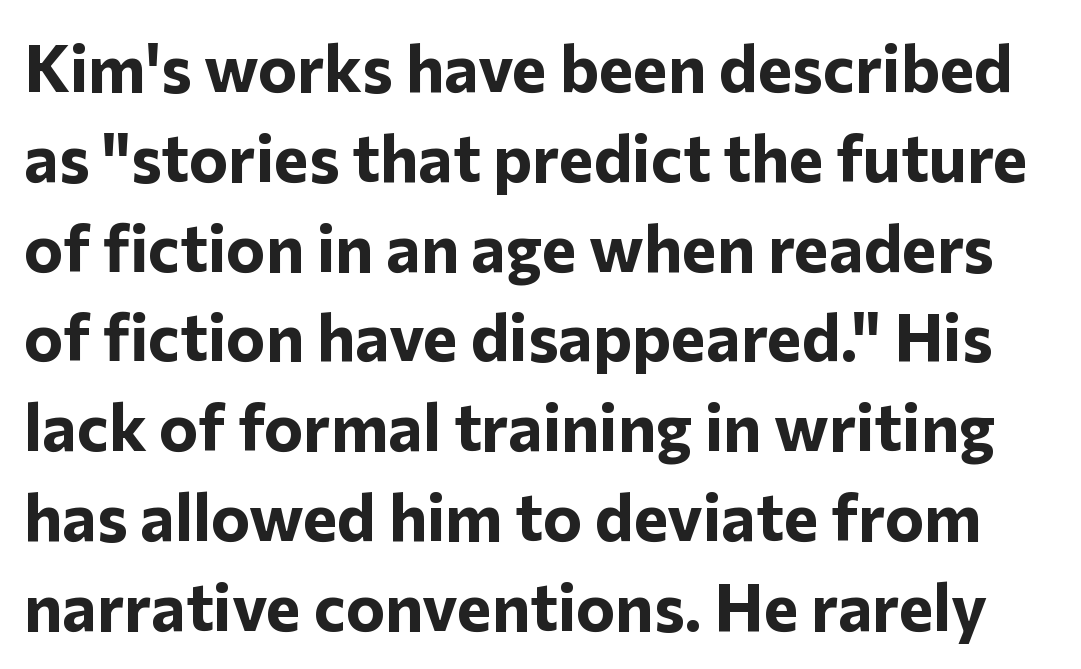
The image shows 66 px bold sans-serif type, upright; set normal line spacing (1.36x), normal letter spacing, not underlined; low stroke contrast and a medium x-height.
